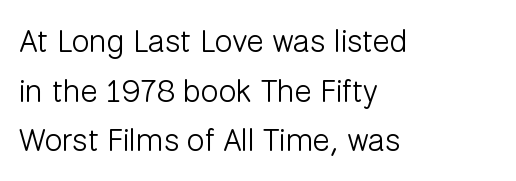
The image shows 32 px light sans-serif type, upright; set left-aligned, normal line spacing (1.55x), normal letter spacing, not underlined; low stroke contrast and a medium x-height.
